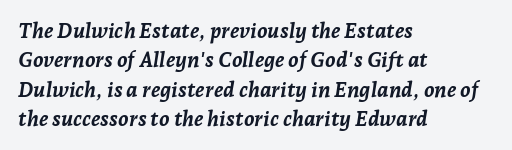
{"italic": "yes", "lean": "right", "slant_degrees": 7, "bold": "yes", "underline": "no", "align": "left", "line_spacing": "normal", "line_spacing_ratio": 1.4, "letter_spacing": "normal", "letter_spacing_em": 0.0, "glyph_px": 21}
